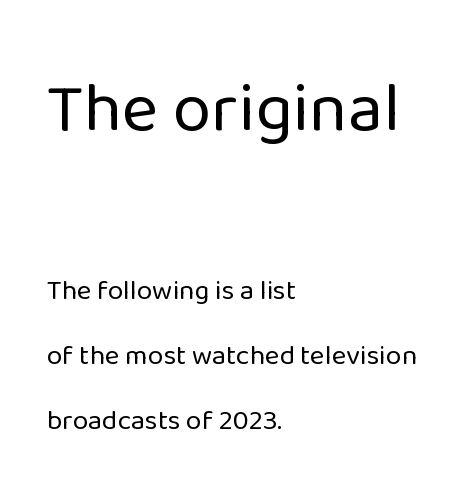
The image shows 70 px regular-weight sans-serif type, upright; set left-aligned, loose line spacing (2.32x), normal letter spacing, not underlined; the first (top) block is 2.5x larger; low stroke contrast and a medium x-height.
